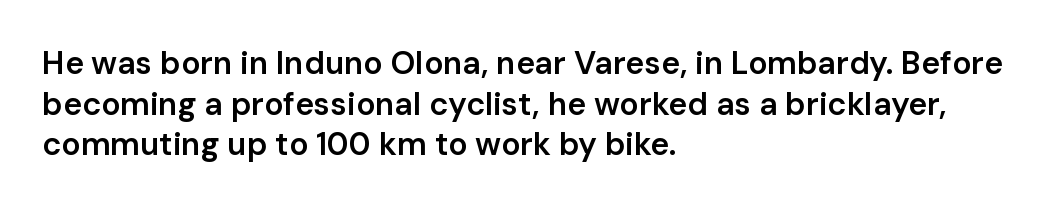
The letterforms sit shoulder to shoulder at normal distance. Every stem runs plumb, perpendicular to the baseline. Lines of text with bare space underneath. Vertical spacing — default.
